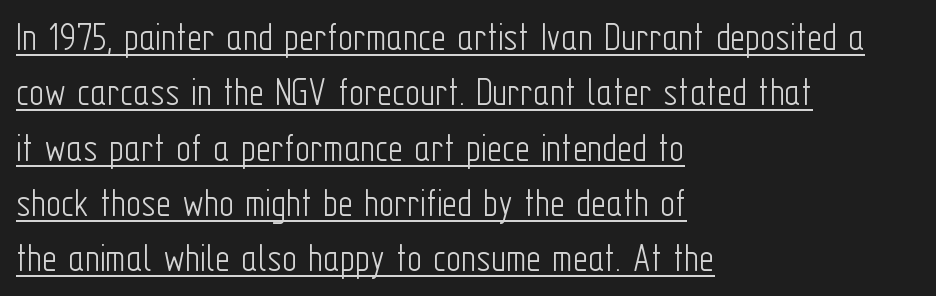
Q: Is the text bold? A: No.
Q: Is the text italic (slanted)? A: No, it is upright.
Q: Is the typeface a serif or a sans-serif typeface? A: Sans-serif.
Q: Is the text underlined? A: Yes.
Q: How is the paragraph aligned? A: Left-aligned.
Q: Is the spacing between letters normal or unusually wide? A: Normal.
Q: Is the spacing between lines tight, normal or loose? A: Normal.
Q: Width (condensed, normal, or wide)? A: Condensed.
Q: Stroke contrast? A: Low.
Q: x-height? A: Medium.
Q: Monospaced? A: No.
